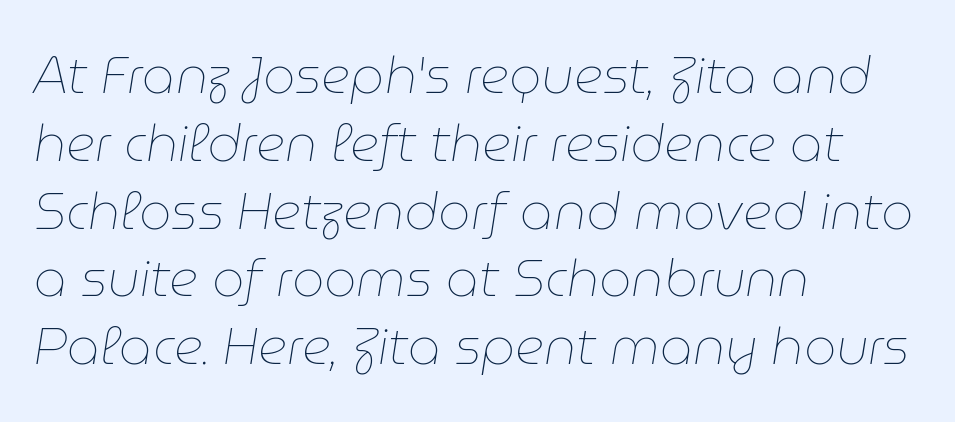
Q: Is the text bold? A: No.
Q: Is the text italic (slanted)? A: Yes, it leans right by about 9 degrees.
Q: Is the text underlined? A: No.
Q: How is the paragraph aligned? A: Left-aligned.
Q: Is the spacing between letters normal or unusually wide? A: Normal.
Q: Is the spacing between lines tight, normal or loose? A: Normal.
Q: Width (condensed, normal, or wide)? A: Normal.
Q: Stroke contrast? A: Low.
Q: x-height? A: Medium.
Q: Monospaced? A: No.
